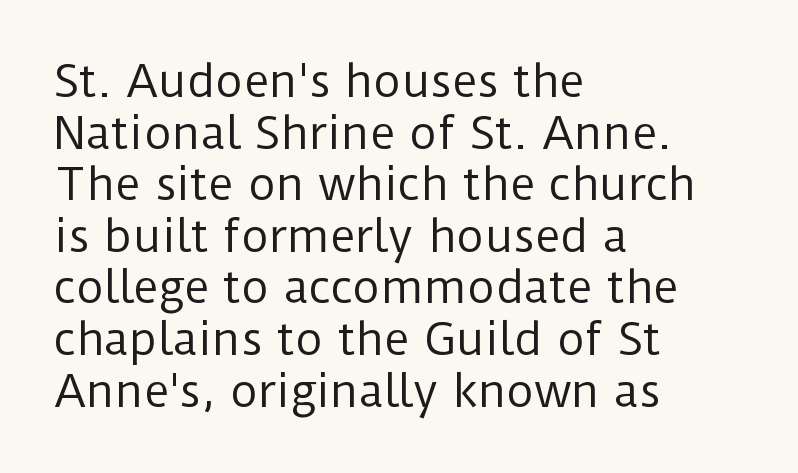
Q: Is the text bold? A: No.
Q: Is the text italic (slanted)? A: No, it is upright.
Q: Is the typeface a serif or a sans-serif typeface? A: Sans-serif.
Q: Is the text underlined? A: No.
Q: How is the paragraph aligned? A: Left-aligned.
Q: Is the spacing between letters normal or unusually wide? A: Normal.
Q: Width (condensed, normal, or wide)? A: Normal.
Q: Stroke contrast? A: Low.
Q: x-height? A: Medium.
Q: Monospaced? A: No.
